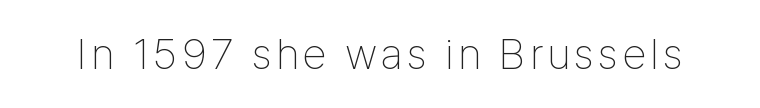
{"serif": "no", "italic": "no", "bold": "no", "weight": "thin", "width": "condensed", "stroke_contrast": "low", "x_height": "medium", "monospaced": "no", "underline": "no", "glyph_px": 43}
